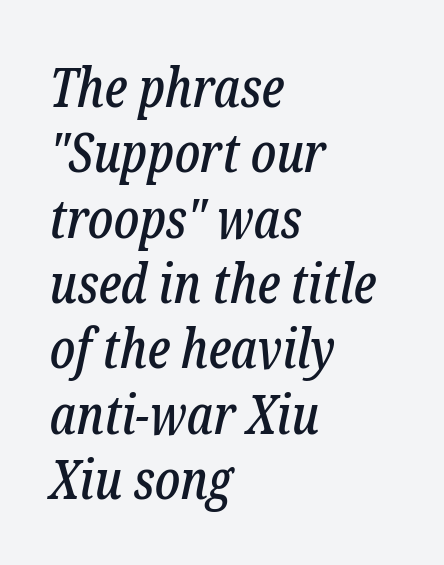
Every row of glyphs begins at an identical x-position on the left. The letters advance in unequal steps, a hallmark of proportional type. Descender tails drop into unmarked territory. These lines are composed in type with serifs. Style check: oblique.
